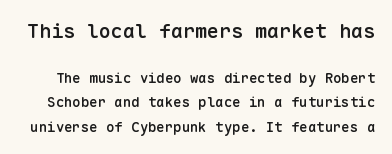
Q: Is the text bold? A: Semi-bold.
Q: Is the text italic (slanted)? A: No, it is upright.
Q: Is the text underlined? A: No.
Q: Is the spacing between letters normal or unusually wide? A: Normal.
Q: Which block of text is set in a larger size, the first (top) or the second (bottom)? A: The first (top) one.
